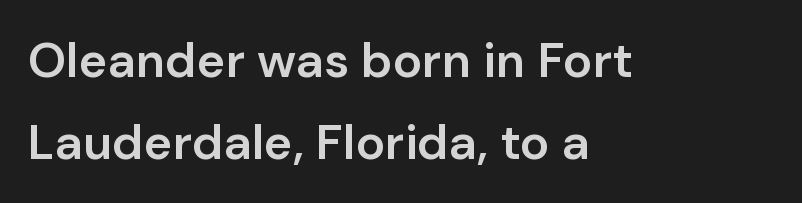
{"serif": "no", "italic": "no", "bold": "semi", "weight": "semibold", "width": "normal", "stroke_contrast": "low", "x_height": "medium", "monospaced": "no", "underline": "no", "align": "left", "line_spacing": "normal", "line_spacing_ratio": 1.67, "letter_spacing": "normal", "letter_spacing_em": 0.0, "glyph_px": 49}
